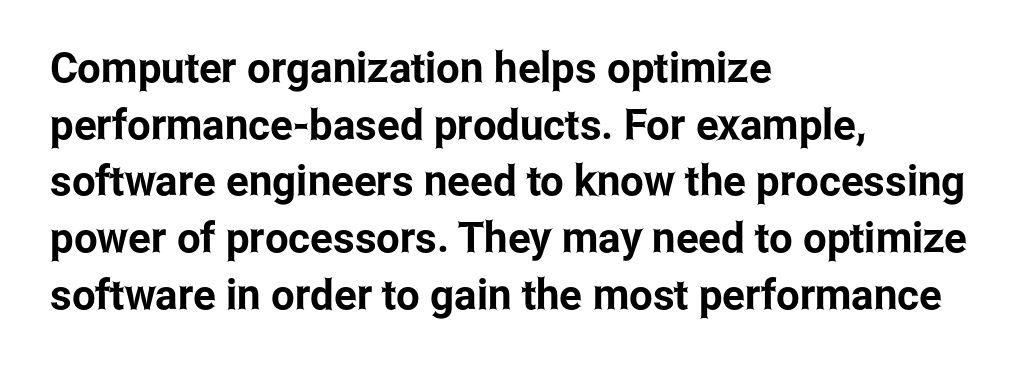
The image shows 42 px condensed sans-serif type, upright; set left-aligned, normal line spacing (1.35x), normal letter spacing, not underlined; low stroke contrast and a medium x-height.
